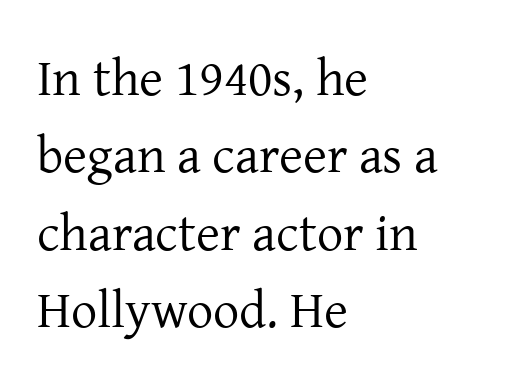
What's the leading like? Ordinary, nothing unusual. The specimen reads as upright at a glance. The tracking reads as untouched default to a designer's eye. Weight: not bold — regular or lighter. What kind of face is this? One with serifs.
